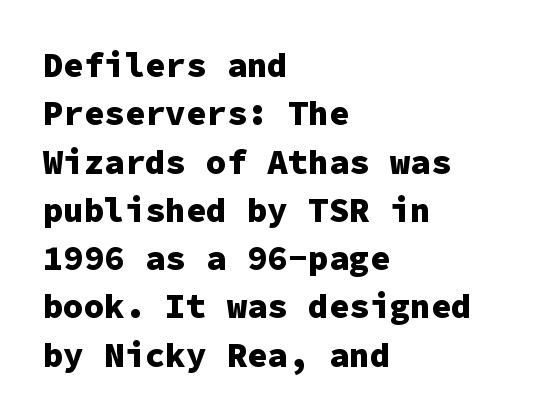
{"serif": "no", "italic": "no", "bold": "yes", "weight": "heavy", "width": "normal", "stroke_contrast": "low", "x_height": "medium", "monospaced": "yes", "underline": "no", "align": "left", "line_spacing": "normal", "line_spacing_ratio": 1.42, "letter_spacing": "normal", "letter_spacing_em": 0.0, "glyph_px": 34}
